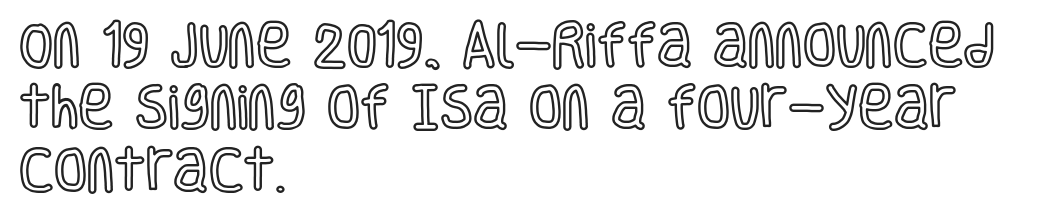
{"italic": "no", "width": "condensed", "x_height": "large", "monospaced": "no", "underline": "no", "align": "left", "line_spacing": "normal", "line_spacing_ratio": 1.3, "letter_spacing": "normal", "letter_spacing_em": 0.0, "glyph_px": 48}
